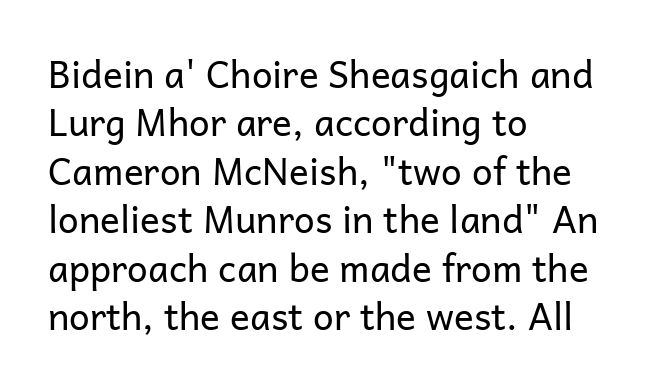
{"serif": "no", "italic": "no", "bold": "no", "weight": "regular", "width": "normal", "stroke_contrast": "low", "x_height": "medium", "monospaced": "no", "underline": "no", "align": "left", "line_spacing": "normal", "line_spacing_ratio": 1.31, "letter_spacing": "normal", "letter_spacing_em": 0.0, "glyph_px": 37}
